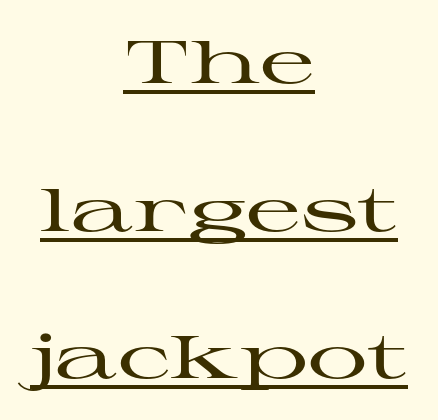
The image shows 60 px wide serif type, upright; set centered, loose line spacing (2.46x), normal letter spacing, underlined; high stroke contrast and a medium x-height.
